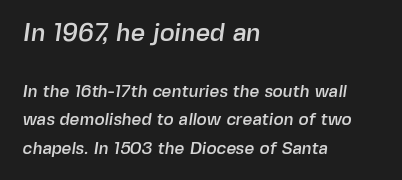
{"underline": "no", "align": "left", "line_spacing": "normal", "line_spacing_ratio": 1.67, "letter_spacing": "normal", "letter_spacing_em": 0.0, "larger_block": "first", "size_ratio": 1.47, "glyph_px": 25}
